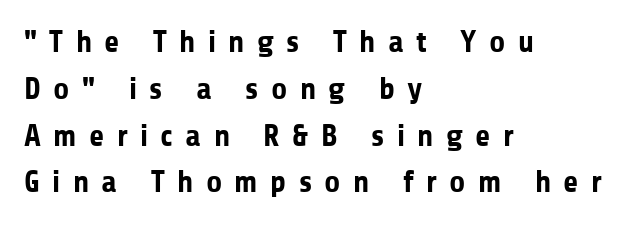
The image shows 31 px bold sans-serif type, upright; set left-aligned, normal line spacing (1.51x), unusually wide letter spacing (+0.4 em), not underlined; low stroke contrast and a medium x-height.
